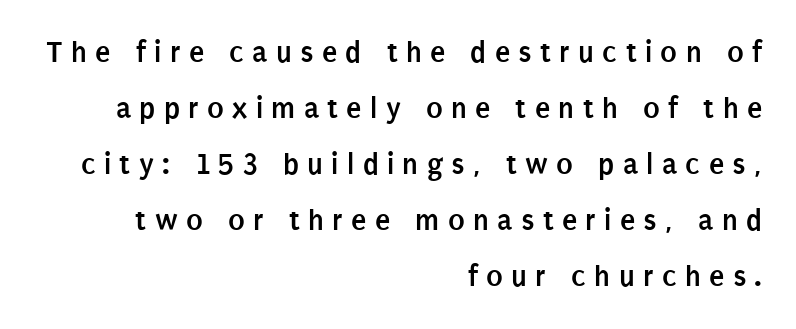
{"serif": "no", "italic": "no", "bold": "yes", "weight": "semibold", "width": "condensed", "stroke_contrast": "low", "x_height": "large", "monospaced": "no", "underline": "no", "align": "right", "line_spacing_ratio": 1.81, "letter_spacing": "wide", "letter_spacing_em": 0.27, "glyph_px": 31}
